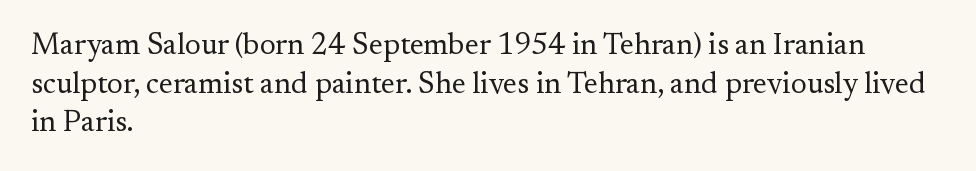
{"serif": "yes", "italic": "no", "bold": "no", "weight": "regular", "width": "normal", "stroke_contrast": "medium", "x_height": "small", "monospaced": "no", "underline": "no", "align": "left", "line_spacing": "normal", "line_spacing_ratio": 1.29, "letter_spacing": "normal", "letter_spacing_em": 0.0, "glyph_px": 30}
